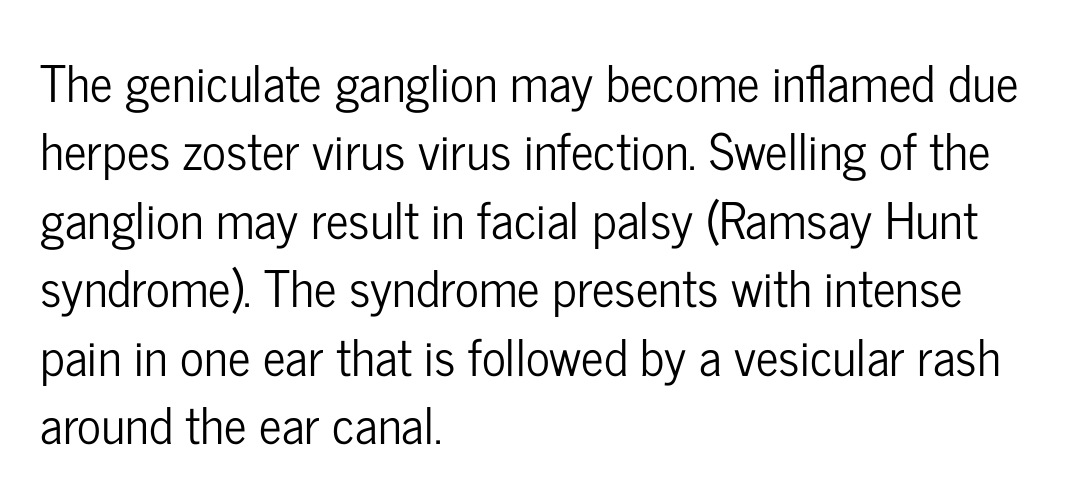
The image shows 50 px condensed sans-serif type, upright; set left-aligned, normal line spacing (1.37x), normal letter spacing, not underlined; low stroke contrast and a medium x-height.
